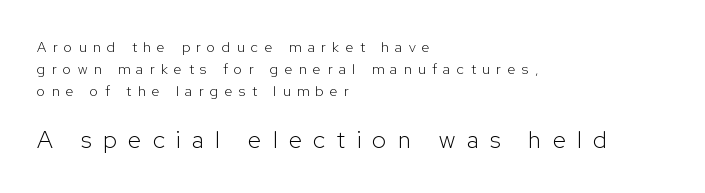
{"italic": "no", "bold": "no", "underline": "no", "align": "left", "line_spacing": "normal", "line_spacing_ratio": 1.58, "letter_spacing": "wide", "letter_spacing_em": 0.48, "larger_block": "second", "size_ratio": 1.71, "glyph_px": 24}
